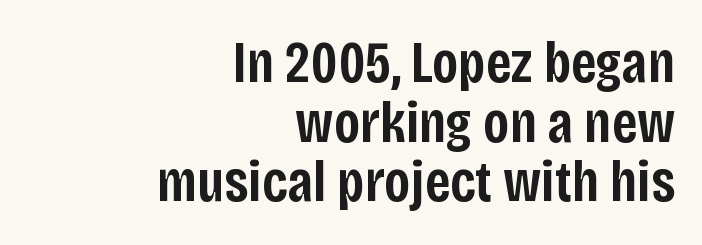
In terms of weight, the rendering is demibold, just under bold. A typesetter would call this leading minimal, almost set solid. Bare-footed words on every line. Is this a fixed-width face? No — the glyphs have proportional, varying widths. The horizontal fit of the characters is conventional and even. Reading down the block, your eye finds every line finishing at a fixed right position.
